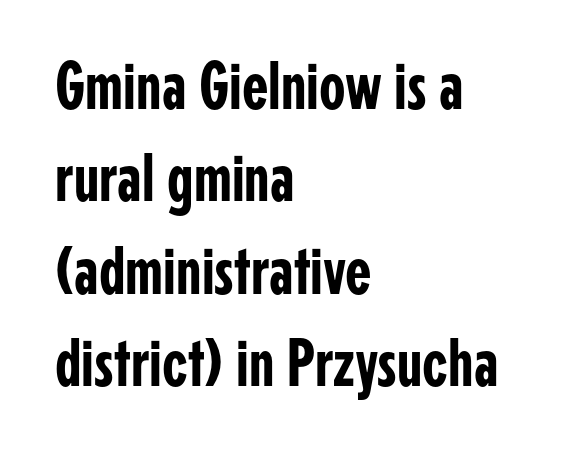
{"serif": "no", "italic": "no", "width": "condensed", "stroke_contrast": "low", "x_height": "medium", "monospaced": "no", "underline": "no", "align": "left", "line_spacing": "normal", "line_spacing_ratio": 1.36, "letter_spacing": "normal", "letter_spacing_em": 0.0, "glyph_px": 68}
